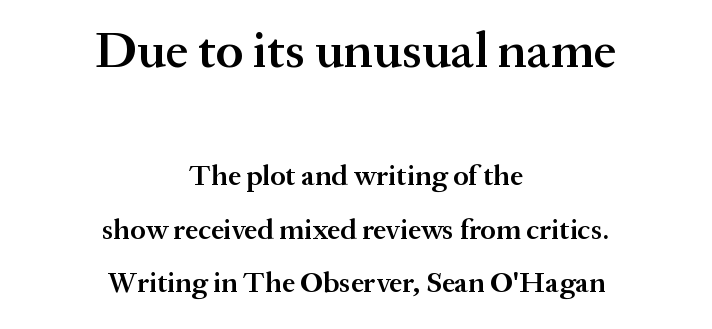
The image shows 51 px semibold serif type, upright; set centered, line spacing 1.85x, normal letter spacing, not underlined; the first (top) block is 1.76x larger; medium stroke contrast and a medium x-height.
